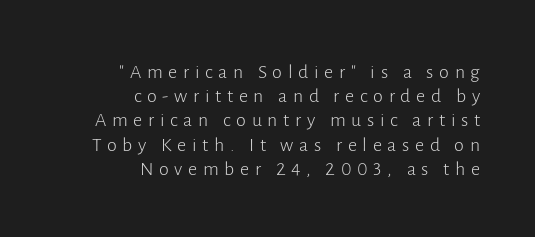
Q: Is the text bold? A: No.
Q: Is the text italic (slanted)? A: No, it is upright.
Q: Is the text underlined? A: No.
Q: How is the paragraph aligned? A: Right-aligned.
Q: Is the spacing between letters normal or unusually wide? A: Unusually wide.
